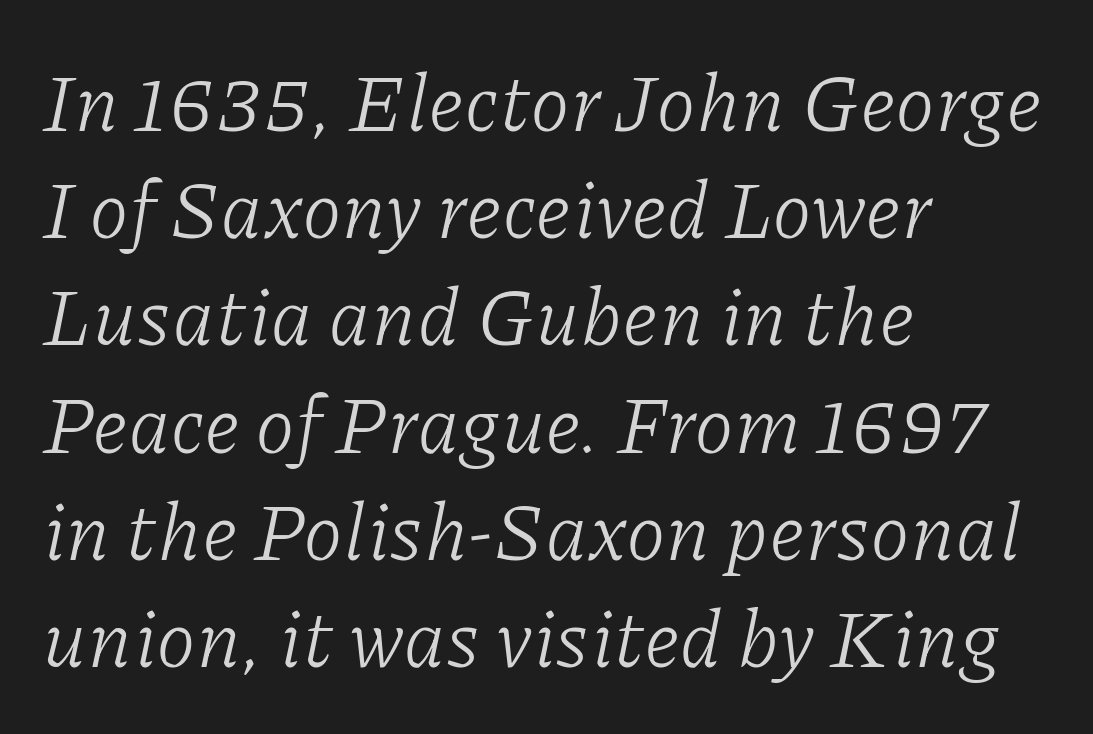
Q: Is the text bold? A: No.
Q: Is the text italic (slanted)? A: Yes, it leans right by about 11 degrees.
Q: Is the typeface a serif or a sans-serif typeface? A: Serif.
Q: Is the text underlined? A: No.
Q: How is the paragraph aligned? A: Left-aligned.
Q: Is the spacing between letters normal or unusually wide? A: Normal.
Q: Is the spacing between lines tight, normal or loose? A: Normal.
Q: Width (condensed, normal, or wide)? A: Normal.
Q: Stroke contrast? A: Low.
Q: x-height? A: Medium.
Q: Monospaced? A: No.
